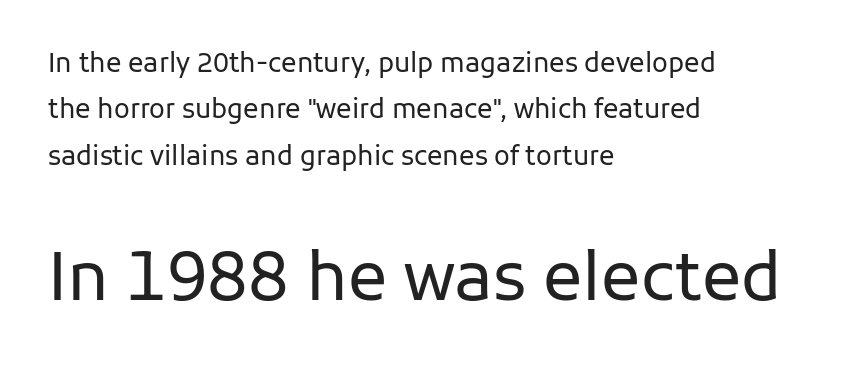
Q: Is the text bold? A: No.
Q: Is the text italic (slanted)? A: No, it is upright.
Q: Is the typeface a serif or a sans-serif typeface? A: Sans-serif.
Q: Is the text underlined? A: No.
Q: How is the paragraph aligned? A: Left-aligned.
Q: Is the spacing between letters normal or unusually wide? A: Normal.
Q: Which block of text is set in a larger size, the first (top) or the second (bottom)? A: The second (bottom) one.
Q: Width (condensed, normal, or wide)? A: Normal.
Q: Stroke contrast? A: Low.
Q: x-height? A: Medium.
Q: Monospaced? A: No.
